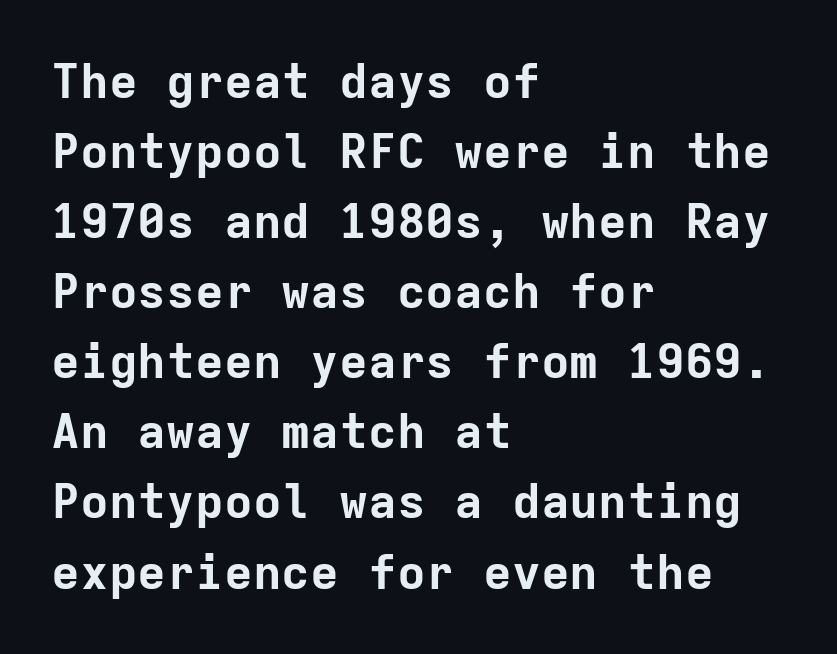
The image shows 48 px bold sans-serif type, upright, monospaced; set left-aligned, normal line spacing (1.46x), normal letter spacing, not underlined; low stroke contrast and a medium x-height.
